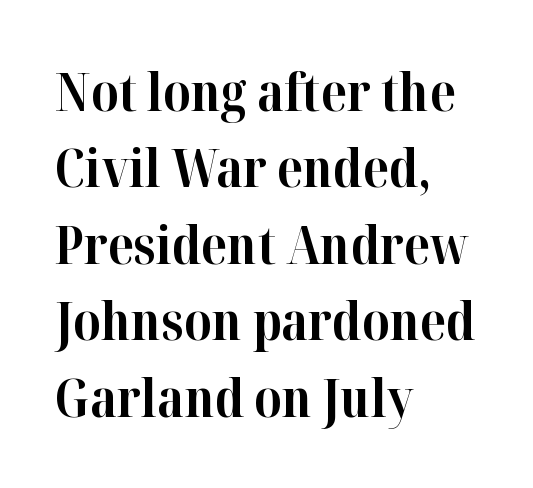
Q: Is the text bold? A: Yes.
Q: Is the text italic (slanted)? A: No, it is upright.
Q: Is the typeface a serif or a sans-serif typeface? A: Serif.
Q: Is the text underlined? A: No.
Q: How is the paragraph aligned? A: Left-aligned.
Q: Is the spacing between letters normal or unusually wide? A: Normal.
Q: Is the spacing between lines tight, normal or loose? A: Normal.
Q: Width (condensed, normal, or wide)? A: Normal.
Q: Stroke contrast? A: High.
Q: x-height? A: Medium.
Q: Monospaced? A: No.
